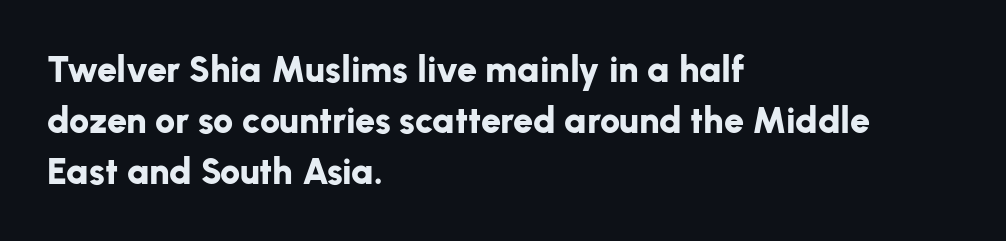
The image shows 36 px bold sans-serif type, upright; set left-aligned, normal line spacing (1.42x), normal letter spacing, not underlined; low stroke contrast and a medium x-height.
